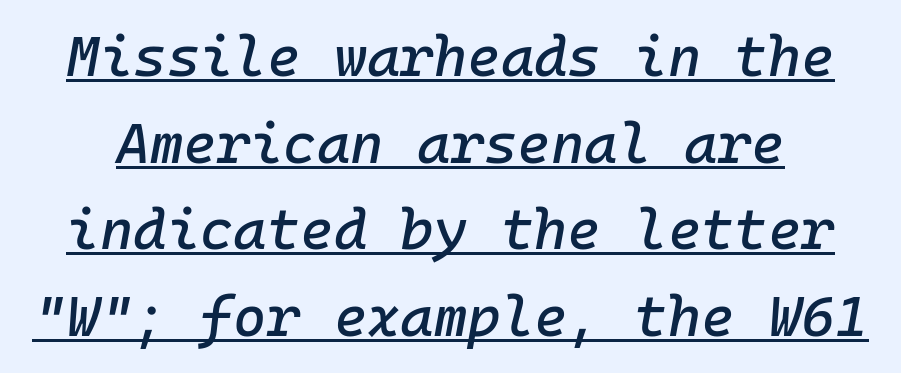
Q: Is the text italic (slanted)? A: Yes, it leans right by about 10 degrees.
Q: Is the text underlined? A: Yes.
Q: Is the spacing between letters normal or unusually wide? A: Normal.
Q: Is the spacing between lines tight, normal or loose? A: Normal.
Q: Width (condensed, normal, or wide)? A: Normal.
Q: Stroke contrast? A: Low.
Q: x-height? A: Medium.
Q: Monospaced? A: Yes.
